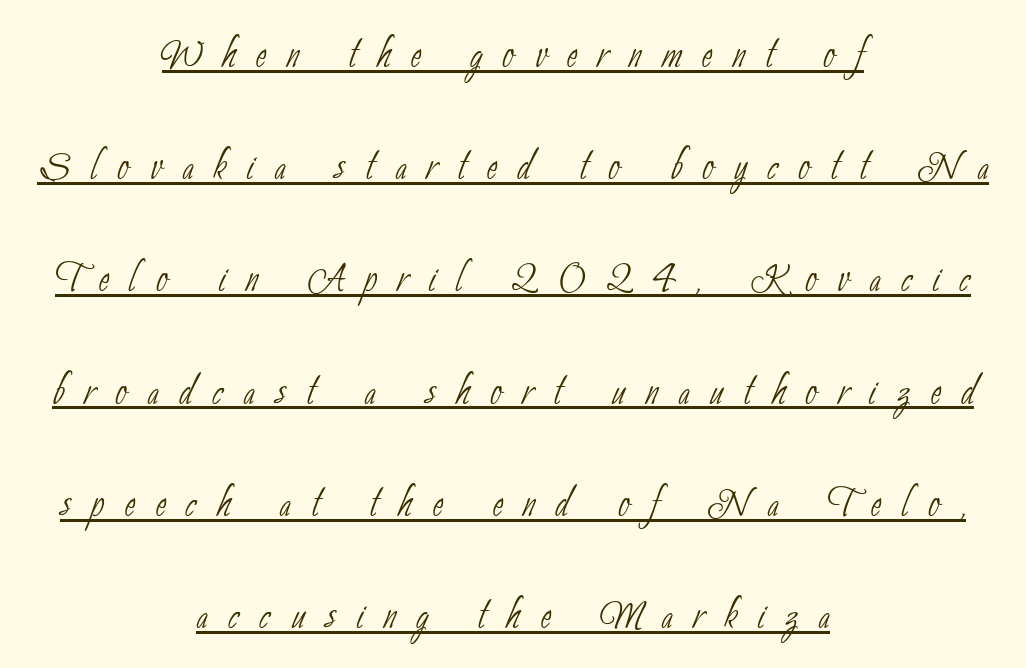
Summary of weight: not heavy and not bold. The rendering inserts visible extra space after every character. I'd call this a sans setting — the letters go barefoot. A baseline rule has been typeset under these characters.
